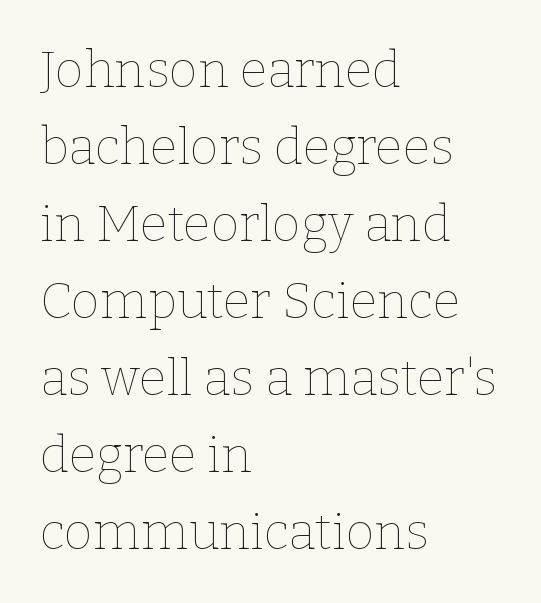
Lines of text with bare space underneath. Every row of glyphs begins at an identical x-position on the left. The face used here is proportionally spaced, like ordinary book or web type. The face used here is rendered with its standard letterfit. Leading: standard. Bold? No — there's no thickening of the strokes.
